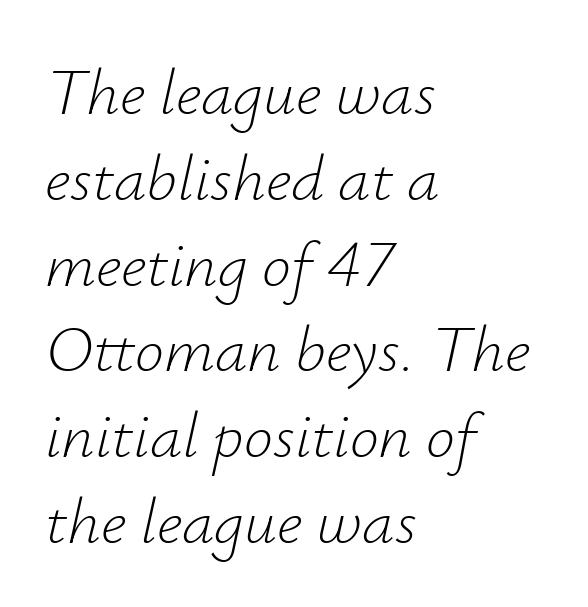
Q: Is the text bold? A: No.
Q: Is the text italic (slanted)? A: Yes, it leans right by about 12 degrees.
Q: Is the text underlined? A: No.
Q: How is the paragraph aligned? A: Left-aligned.
Q: Is the spacing between letters normal or unusually wide? A: Normal.
Q: Is the spacing between lines tight, normal or loose? A: Normal.
Q: Width (condensed, normal, or wide)? A: Normal.
Q: Stroke contrast? A: Low.
Q: x-height? A: Small.
Q: Monospaced? A: No.
